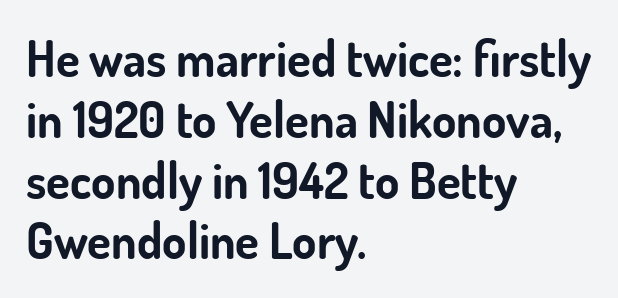
Only glyphs here, with clear space below each row. Think of a printed novel: that variable character pitch is what you see here. Alignment: flush left. This sample uses plain, unmodified letter spacing. Every stem runs plumb, perpendicular to the baseline. The characters display no serif detailing; their extremities are plain.
